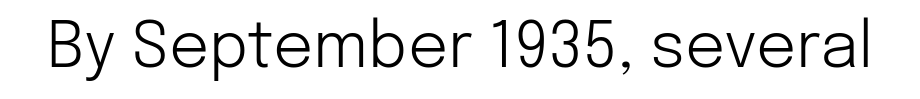
{"serif": "no", "italic": "no", "bold": "no", "weight": "light", "width": "normal", "stroke_contrast": "low", "x_height": "medium", "monospaced": "no", "underline": "no", "letter_spacing": "normal", "letter_spacing_em": 0.0, "glyph_px": 63}
